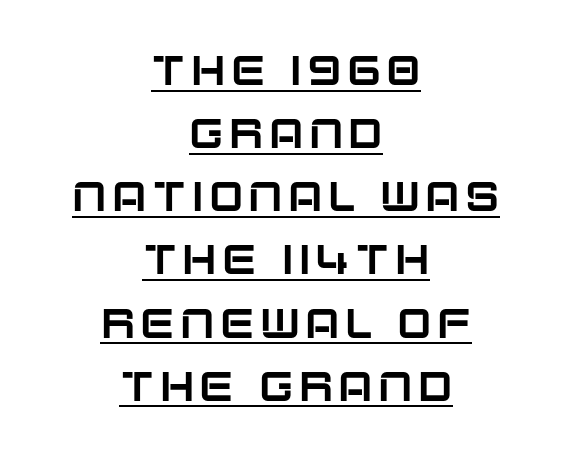
Typeset on center — no edge is straight. The rendering uses natural spacing where letterforms have individual widths. This block has exactly the height ordinary leading produces. Does a line run under the words? Yes, clearly. Quick note: not italic, upright.
